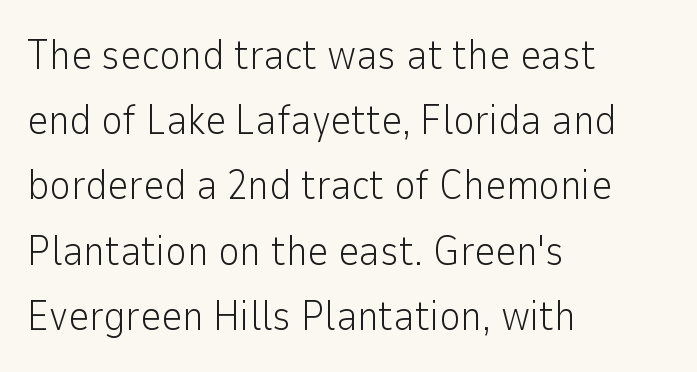
{"serif": "no", "italic": "no", "bold": "no", "weight": "light", "width": "normal", "stroke_contrast": "low", "x_height": "medium", "monospaced": "no", "underline": "no", "align": "left", "line_spacing": "normal", "line_spacing_ratio": 1.59, "letter_spacing": "normal", "letter_spacing_em": 0.0, "glyph_px": 41}
